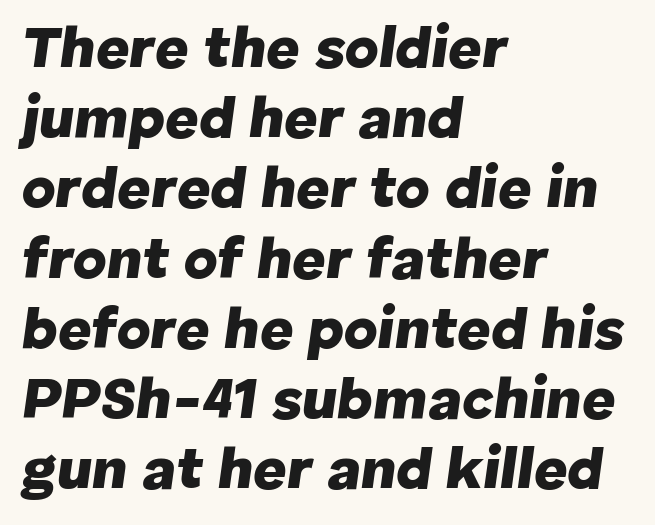
{"italic": "yes", "lean": "right", "slant_degrees": 8, "bold": "yes", "weight": "heavy", "width": "normal", "stroke_contrast": "low", "x_height": "medium", "monospaced": "no", "underline": "no", "align": "left", "line_spacing_ratio": 1.21, "letter_spacing": "normal", "letter_spacing_em": 0.0, "glyph_px": 58}
